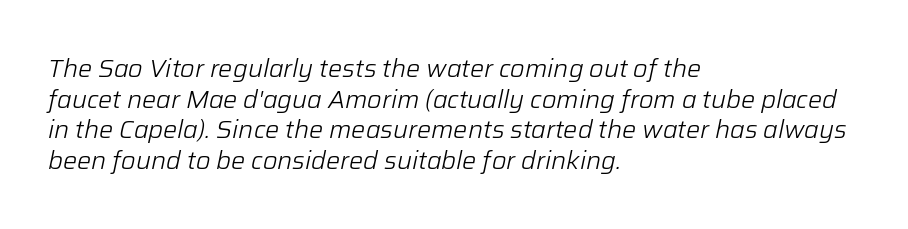
{"italic": "yes", "lean": "right", "slant_degrees": 12, "bold": "no", "underline": "no", "align": "left", "line_spacing_ratio": 1.23, "letter_spacing": "normal", "letter_spacing_em": 0.0, "glyph_px": 25}
